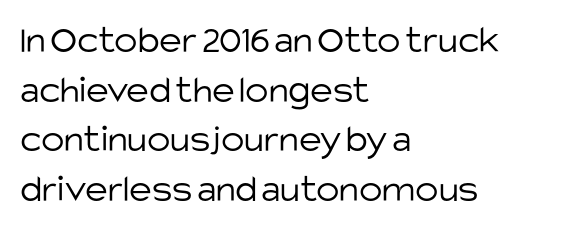
{"serif": "no", "italic": "no", "bold": "no", "weight": "light", "width": "normal", "stroke_contrast": "low", "x_height": "large", "monospaced": "no", "underline": "no", "align": "left", "line_spacing": "normal", "line_spacing_ratio": 1.27, "letter_spacing": "normal", "letter_spacing_em": 0.0, "glyph_px": 39}
